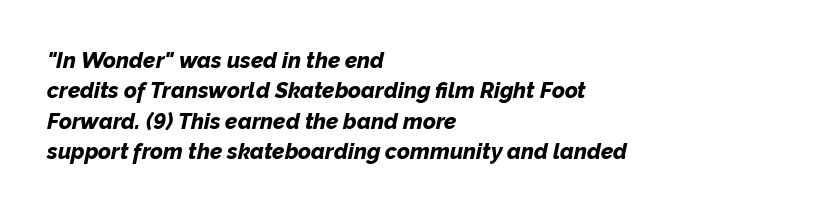
The compositor pushed each line to the left boundary. Thick stems and heavy bowls — unmistakably bold. Notice how the stems are inclined rather than vertical — that's the hallmark of italics. Rule under the text: the space is simply empty.
